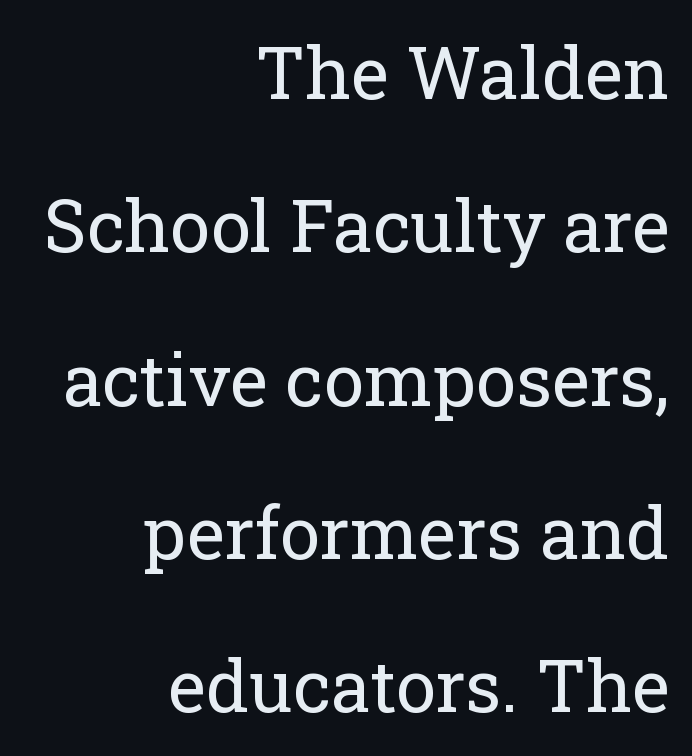
Q: Is the text bold? A: No.
Q: Is the text italic (slanted)? A: No, it is upright.
Q: Is the typeface a serif or a sans-serif typeface? A: Serif.
Q: Is the text underlined? A: No.
Q: How is the paragraph aligned? A: Right-aligned.
Q: Is the spacing between letters normal or unusually wide? A: Normal.
Q: Is the spacing between lines tight, normal or loose? A: Loose.
Q: Width (condensed, normal, or wide)? A: Normal.
Q: Stroke contrast? A: Low.
Q: x-height? A: Medium.
Q: Monospaced? A: No.
